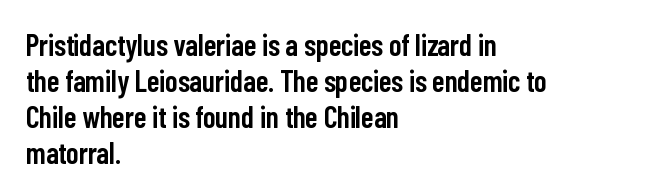
Q: Is the text bold? A: Semi-bold.
Q: Is the text italic (slanted)? A: No, it is upright.
Q: Is the typeface a serif or a sans-serif typeface? A: Sans-serif.
Q: Is the text underlined? A: No.
Q: How is the paragraph aligned? A: Left-aligned.
Q: Is the spacing between letters normal or unusually wide? A: Normal.
Q: Width (condensed, normal, or wide)? A: Condensed.
Q: Stroke contrast? A: Low.
Q: x-height? A: Medium.
Q: Monospaced? A: No.
